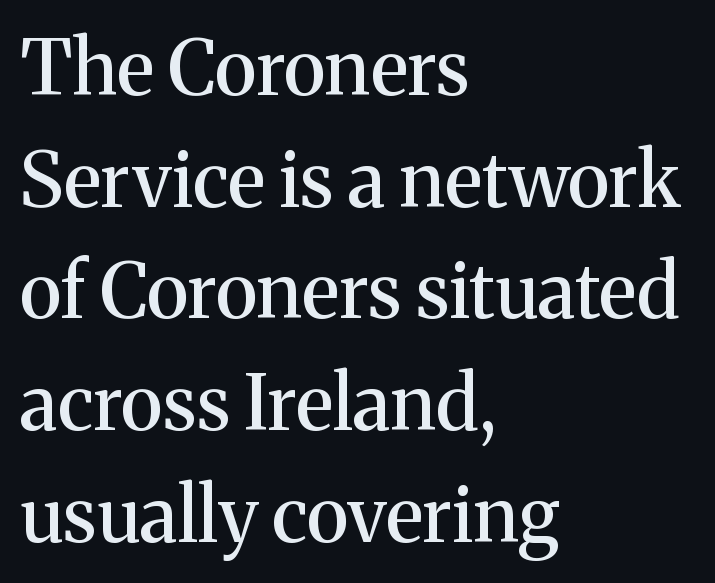
Q: Is the text italic (slanted)? A: No, it is upright.
Q: Is the typeface a serif or a sans-serif typeface? A: Serif.
Q: Is the text underlined? A: No.
Q: How is the paragraph aligned? A: Left-aligned.
Q: Is the spacing between letters normal or unusually wide? A: Normal.
Q: Is the spacing between lines tight, normal or loose? A: Normal.
Q: Width (condensed, normal, or wide)? A: Normal.
Q: Stroke contrast? A: Medium.
Q: x-height? A: Medium.
Q: Monospaced? A: No.
